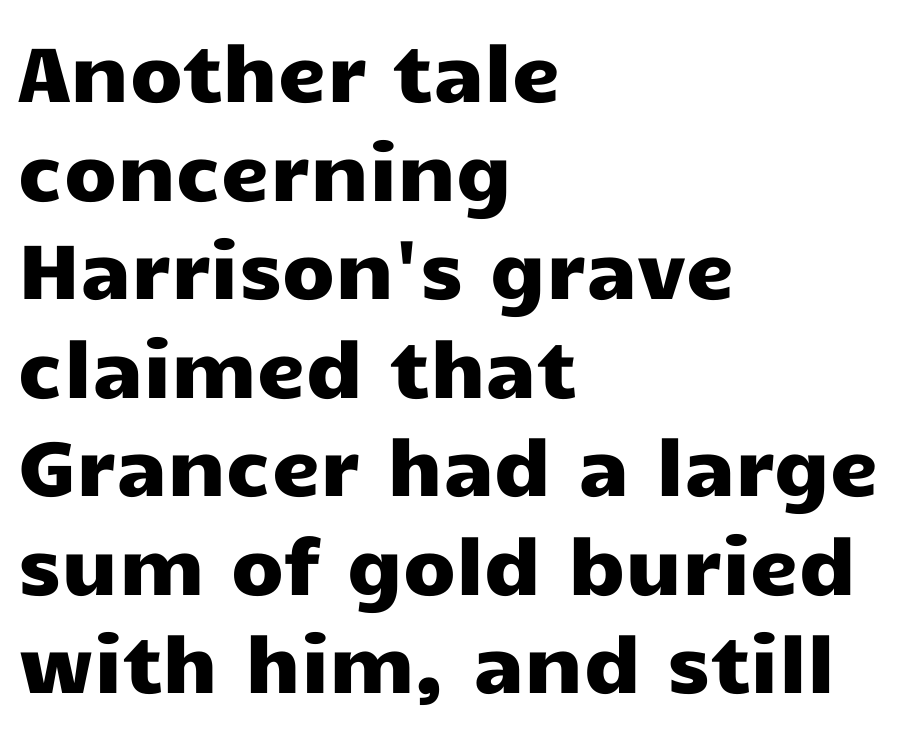
The text block is weighted toward the left margin, trailing off unevenly rightward. The leading is moderate, giving the passage an even texture. The passage shown is typeset with a sans-serif family. The rendering uses natural spacing where letterforms have individual widths.
